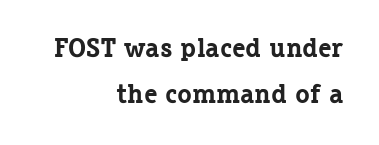
The image shows 27 px bold type, upright; set right-aligned, line spacing 1.71x, normal letter spacing, not underlined.
